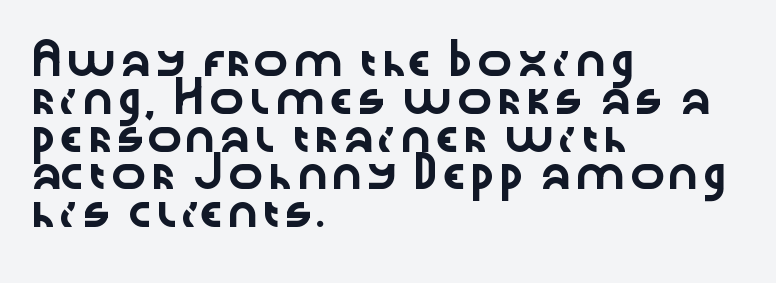
Q: Is the text italic (slanted)? A: No, it is upright.
Q: Is the typeface a serif or a sans-serif typeface? A: Sans-serif.
Q: Is the text underlined? A: No.
Q: How is the paragraph aligned? A: Left-aligned.
Q: Is the spacing between letters normal or unusually wide? A: Normal.
Q: Is the spacing between lines tight, normal or loose? A: Normal.
Q: Width (condensed, normal, or wide)? A: Wide.
Q: Stroke contrast? A: Low.
Q: x-height? A: Medium.
Q: Monospaced? A: No.
